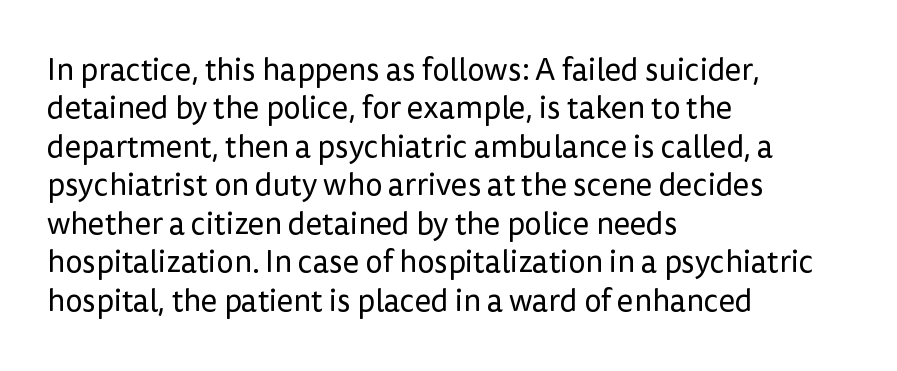
Q: Is the text bold? A: No.
Q: Is the text italic (slanted)? A: No, it is upright.
Q: Is the typeface a serif or a sans-serif typeface? A: Sans-serif.
Q: Is the text underlined? A: No.
Q: How is the paragraph aligned? A: Left-aligned.
Q: Is the spacing between letters normal or unusually wide? A: Normal.
Q: Width (condensed, normal, or wide)? A: Normal.
Q: Stroke contrast? A: Low.
Q: x-height? A: Medium.
Q: Monospaced? A: No.
